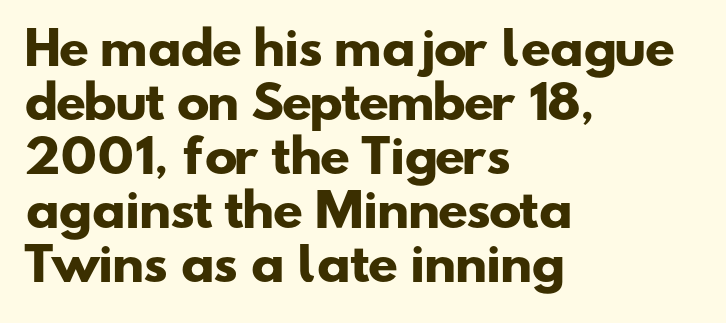
Q: Is the text bold? A: Yes.
Q: Is the typeface a serif or a sans-serif typeface? A: Sans-serif.
Q: Is the text underlined? A: No.
Q: How is the paragraph aligned? A: Left-aligned.
Q: Is the spacing between letters normal or unusually wide? A: Normal.
Q: Width (condensed, normal, or wide)? A: Wide.
Q: Stroke contrast? A: Low.
Q: x-height? A: Small.
Q: Monospaced? A: No.
